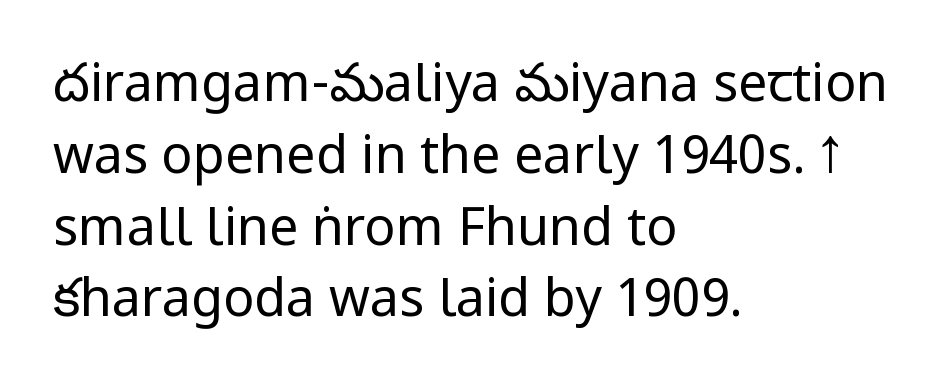
Q: Is the text bold? A: No.
Q: Is the text italic (slanted)? A: No, it is upright.
Q: Is the typeface a serif or a sans-serif typeface? A: Sans-serif.
Q: Is the text underlined? A: No.
Q: How is the paragraph aligned? A: Left-aligned.
Q: Is the spacing between letters normal or unusually wide? A: Normal.
Q: Is the spacing between lines tight, normal or loose? A: Normal.
Q: Width (condensed, normal, or wide)? A: Condensed.
Q: Stroke contrast? A: Low.
Q: x-height? A: Large.
Q: Monospaced? A: No.
